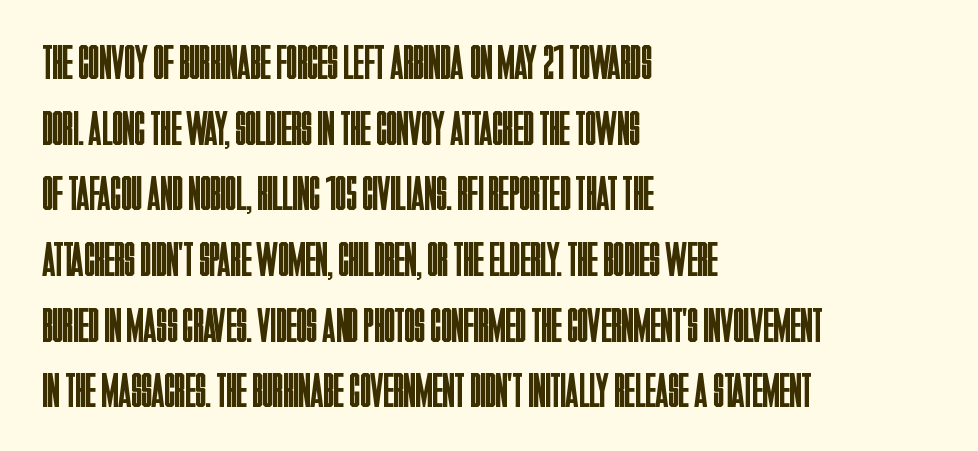
The image shows 49 px regular-weight, condensed sans-serif type, upright; set left-aligned, normal line spacing (1.34x), normal letter spacing, not underlined; low stroke contrast and a large x-height.
